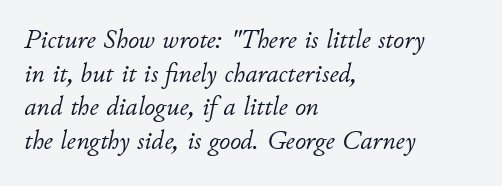
Q: Is the text bold? A: No.
Q: Is the text italic (slanted)? A: Yes, it leans right by about 11 degrees.
Q: Is the text underlined? A: No.
Q: How is the paragraph aligned? A: Left-aligned.
Q: Is the spacing between letters normal or unusually wide? A: Normal.
Q: Is the spacing between lines tight, normal or loose? A: Normal.
